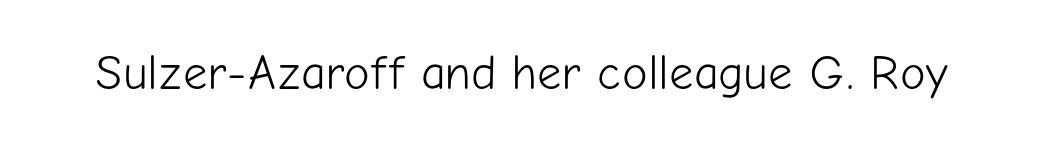
Q: Is the text bold? A: No.
Q: Is the text italic (slanted)? A: No, it is upright.
Q: Is the typeface a serif or a sans-serif typeface? A: Sans-serif.
Q: Is the text underlined? A: No.
Q: Is the spacing between letters normal or unusually wide? A: Normal.
Q: Width (condensed, normal, or wide)? A: Normal.
Q: Stroke contrast? A: Low.
Q: x-height? A: Medium.
Q: Monospaced? A: No.
